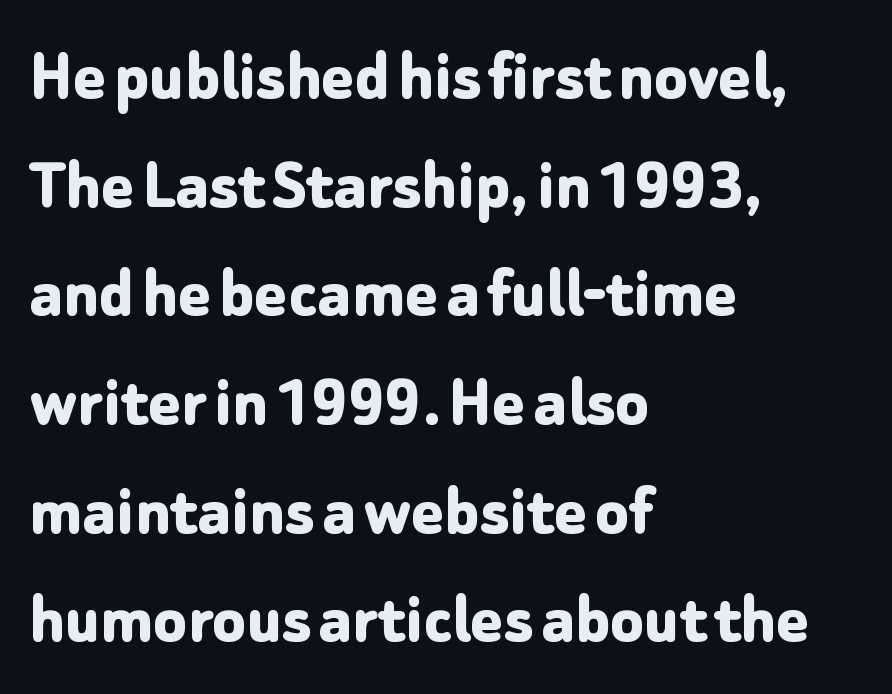
The image shows 76 px bold sans-serif type, upright; set left-aligned, normal line spacing (1.43x), normal letter spacing, not underlined; low stroke contrast and a medium x-height.
